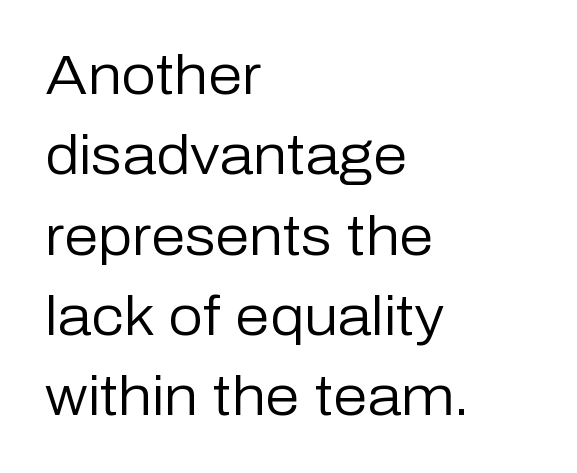
Q: Is the text bold? A: No.
Q: Is the text italic (slanted)? A: No, it is upright.
Q: Is the typeface a serif or a sans-serif typeface? A: Sans-serif.
Q: Is the text underlined? A: No.
Q: How is the paragraph aligned? A: Left-aligned.
Q: Is the spacing between letters normal or unusually wide? A: Normal.
Q: Is the spacing between lines tight, normal or loose? A: Normal.
Q: Width (condensed, normal, or wide)? A: Normal.
Q: Stroke contrast? A: Low.
Q: x-height? A: Medium.
Q: Monospaced? A: No.
